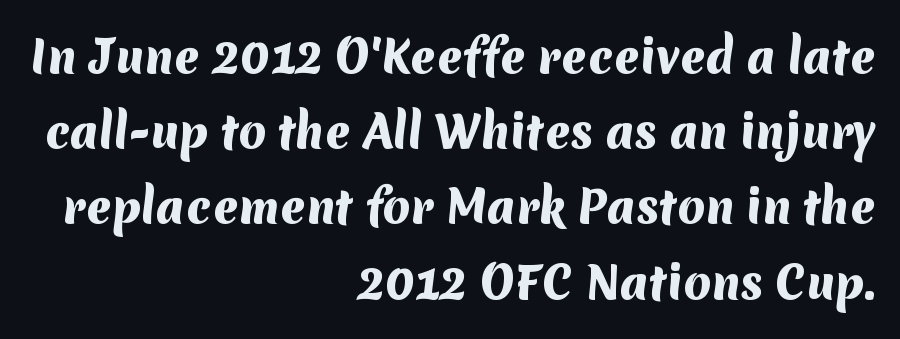
The lines in this sample share a right terminus and differ only in where they begin. The passage shown is typed in a proportional face where columns would drift. In terms of letterspacing, this is plain default setting. The sample has been set heavy, in full bold.
